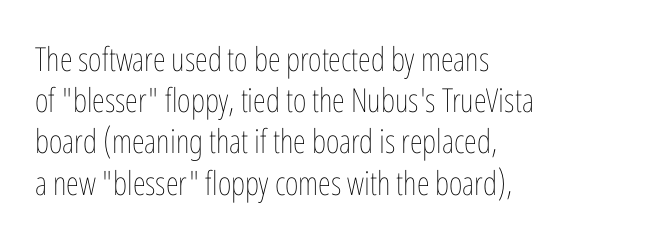
Q: Is the text bold? A: No.
Q: Is the text italic (slanted)? A: No, it is upright.
Q: Is the text underlined? A: No.
Q: How is the paragraph aligned? A: Left-aligned.
Q: Is the spacing between letters normal or unusually wide? A: Normal.
Q: Is the spacing between lines tight, normal or loose? A: Normal.
Q: Width (condensed, normal, or wide)? A: Condensed.
Q: Stroke contrast? A: Low.
Q: x-height? A: Medium.
Q: Monospaced? A: No.
